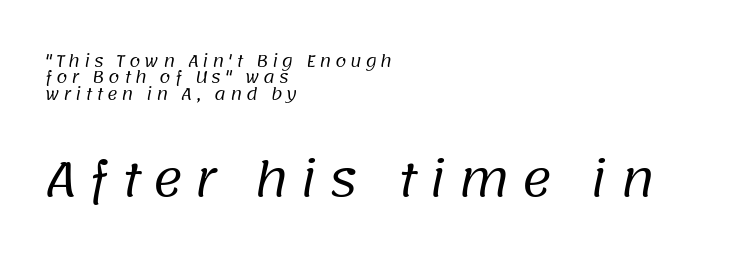
Q: Is the text bold? A: No.
Q: Is the typeface a serif or a sans-serif typeface? A: Sans-serif.
Q: Is the text underlined? A: No.
Q: How is the paragraph aligned? A: Left-aligned.
Q: Is the spacing between letters normal or unusually wide? A: Unusually wide.
Q: Is the spacing between lines tight, normal or loose? A: Tight.
Q: Which block of text is set in a larger size, the first (top) or the second (bottom)? A: The second (bottom) one.
Q: Width (condensed, normal, or wide)? A: Normal.
Q: Stroke contrast? A: Low.
Q: x-height? A: Large.
Q: Monospaced? A: No.
